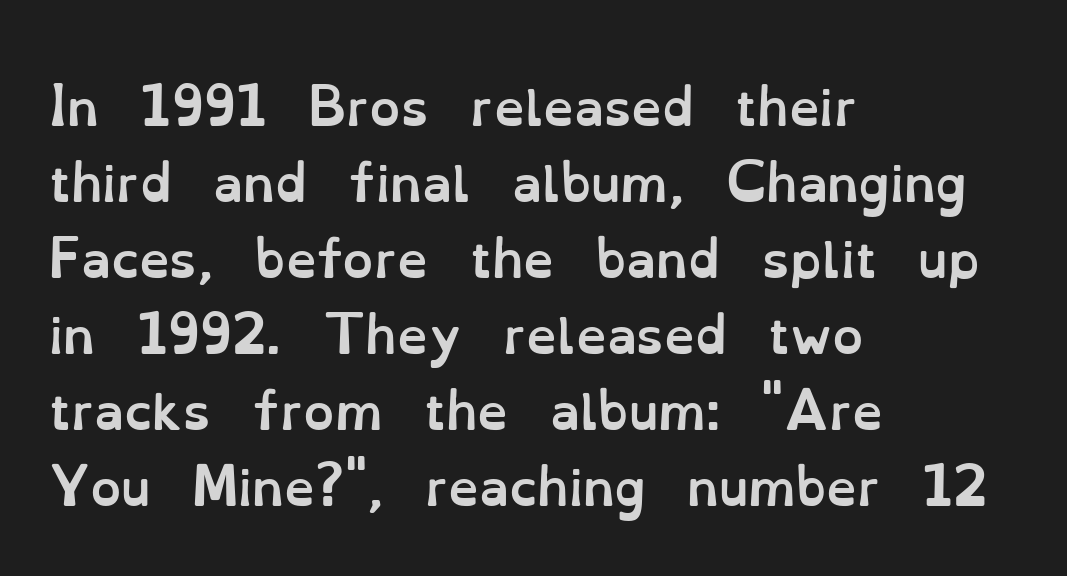
Caption: bold face, heavy strokes. No italicization has been applied; the sample stays upright. Where is the straight margin? On the left. Note the varied advance widths — an 'i' is clearly narrower than an 'm'. Underline: absent.
